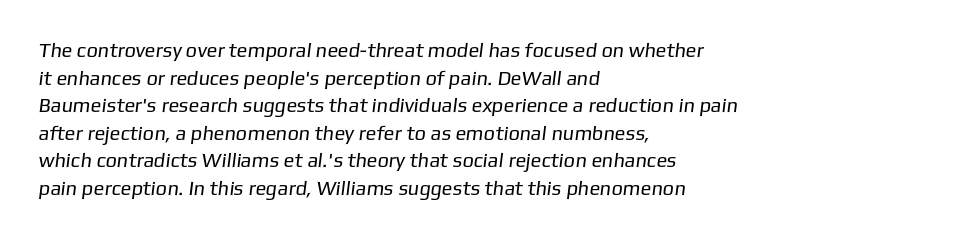
Q: Is the text bold? A: No.
Q: Is the text underlined? A: No.
Q: How is the paragraph aligned? A: Left-aligned.
Q: Is the spacing between letters normal or unusually wide? A: Normal.
Q: Is the spacing between lines tight, normal or loose? A: Normal.
